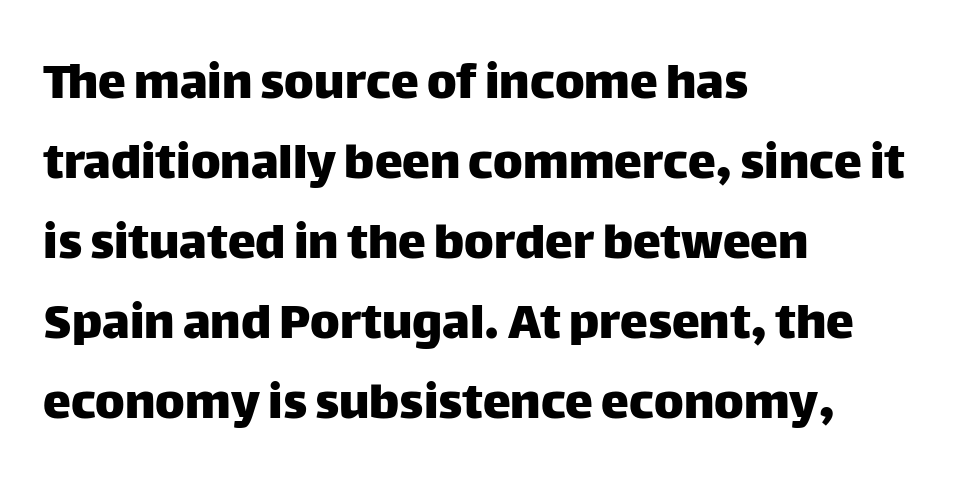
Q: Is the text italic (slanted)? A: No, it is upright.
Q: Is the typeface a serif or a sans-serif typeface? A: Sans-serif.
Q: Is the text underlined? A: No.
Q: How is the paragraph aligned? A: Left-aligned.
Q: Is the spacing between letters normal or unusually wide? A: Normal.
Q: Is the spacing between lines tight, normal or loose? A: Normal.
Q: Width (condensed, normal, or wide)? A: Normal.
Q: Stroke contrast? A: Low.
Q: x-height? A: Large.
Q: Monospaced? A: No.
